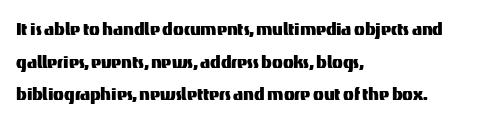
The string is rendered with underlining switched off. Successive baselines arrive at the customary interval. The paragraph shown leans on its left margin. Do the letters lean? They stand straight. The passage shown has conventional tracking throughout.
